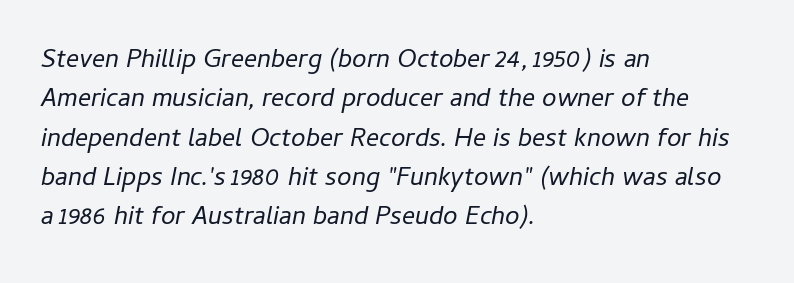
The image shows 26 px text type, italic (leaning right); set left-aligned, normal line spacing (1.51x), normal letter spacing, not underlined.
